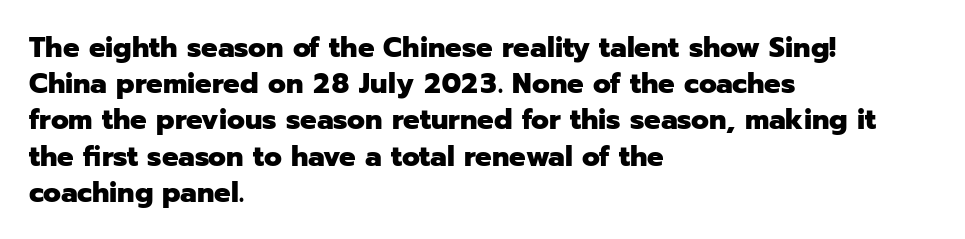
Q: Is the text bold? A: Yes.
Q: Is the text italic (slanted)? A: No, it is upright.
Q: Is the typeface a serif or a sans-serif typeface? A: Sans-serif.
Q: Is the text underlined? A: No.
Q: How is the paragraph aligned? A: Left-aligned.
Q: Is the spacing between letters normal or unusually wide? A: Normal.
Q: Is the spacing between lines tight, normal or loose? A: Normal.
Q: Width (condensed, normal, or wide)? A: Normal.
Q: Stroke contrast? A: Low.
Q: x-height? A: Medium.
Q: Monospaced? A: No.
